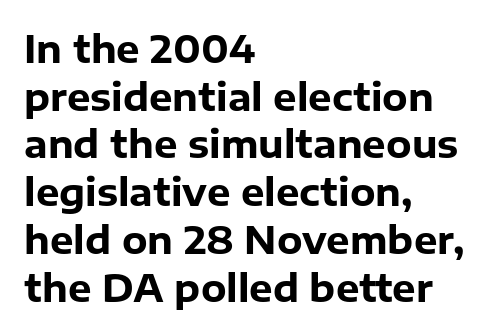
{"serif": "no", "italic": "no", "bold": "yes", "weight": "heavy", "width": "normal", "stroke_contrast": "low", "x_height": "medium", "monospaced": "no", "underline": "no", "align": "left", "line_spacing": "normal", "line_spacing_ratio": 1.29, "letter_spacing": "normal", "letter_spacing_em": 0.0, "glyph_px": 37}
